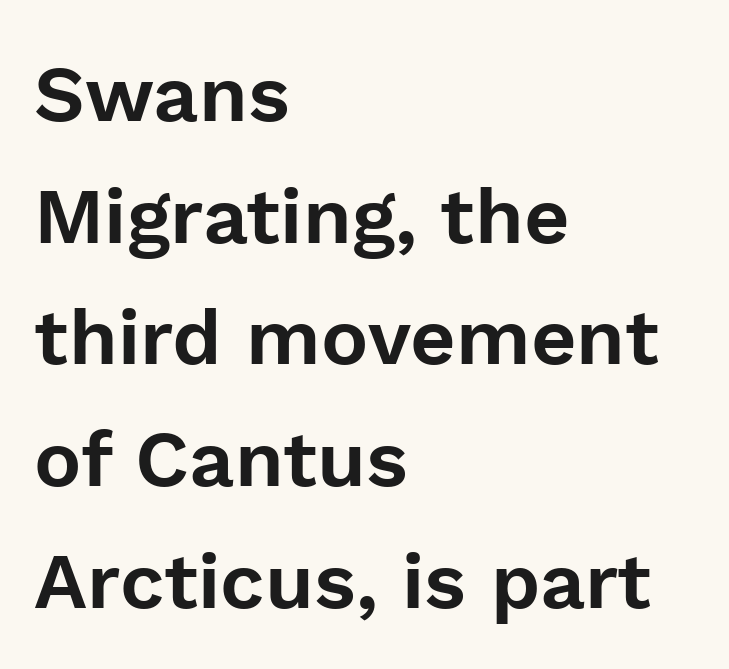
Q: Is the text italic (slanted)? A: No, it is upright.
Q: Is the typeface a serif or a sans-serif typeface? A: Sans-serif.
Q: Is the text underlined? A: No.
Q: How is the paragraph aligned? A: Left-aligned.
Q: Is the spacing between letters normal or unusually wide? A: Normal.
Q: Is the spacing between lines tight, normal or loose? A: Normal.
Q: Width (condensed, normal, or wide)? A: Normal.
Q: Stroke contrast? A: Low.
Q: x-height? A: Medium.
Q: Monospaced? A: No.
